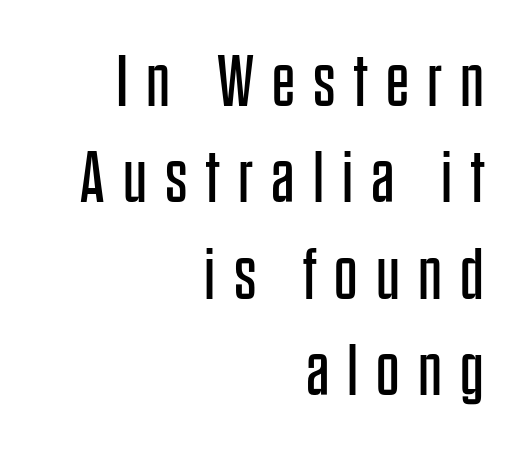
{"serif": "no", "italic": "no", "bold": "no", "weight": "regular", "width": "condensed", "stroke_contrast": "low", "x_height": "large", "monospaced": "no", "underline": "no", "align": "right", "line_spacing": "normal", "line_spacing_ratio": 1.32, "letter_spacing": "wide", "letter_spacing_em": 0.25, "glyph_px": 73}
